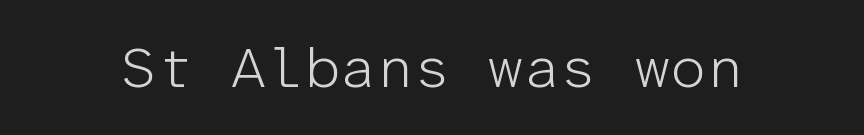
Q: Is the text bold? A: No.
Q: Is the text italic (slanted)? A: No, it is upright.
Q: Is the typeface a serif or a sans-serif typeface? A: Sans-serif.
Q: Is the text underlined? A: No.
Q: Is the spacing between letters normal or unusually wide? A: Normal.
Q: Width (condensed, normal, or wide)? A: Normal.
Q: Stroke contrast? A: Low.
Q: x-height? A: Medium.
Q: Monospaced? A: Yes.
